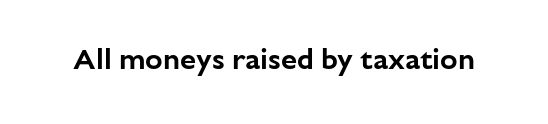
The letterforms sit shoulder to shoulder at normal distance. Vertical strokes here are truly vertical. Proportional: the letters do not fall into vertical columns. The specimen omits any rule beneath the text block's lines. Typographically, this falls in the sans-serif category.
